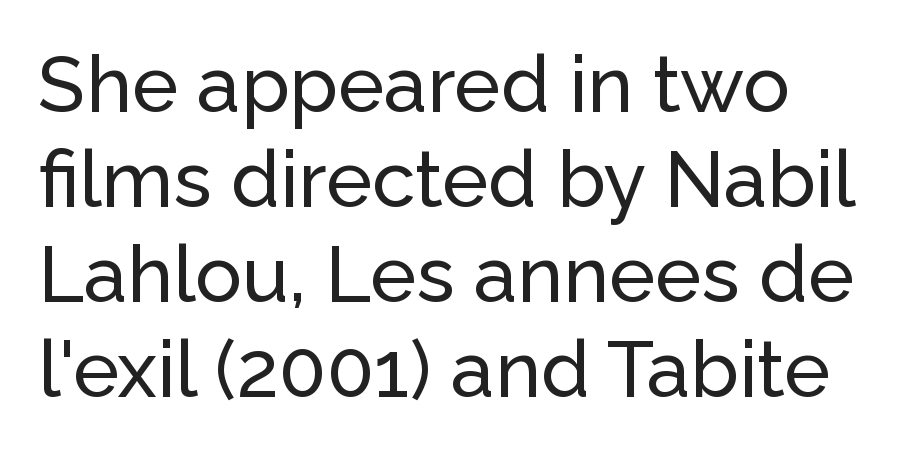
{"serif": "no", "italic": "no", "width": "normal", "stroke_contrast": "low", "x_height": "medium", "monospaced": "no", "underline": "no", "line_spacing_ratio": 1.22, "letter_spacing": "normal", "letter_spacing_em": 0.0, "glyph_px": 78}
